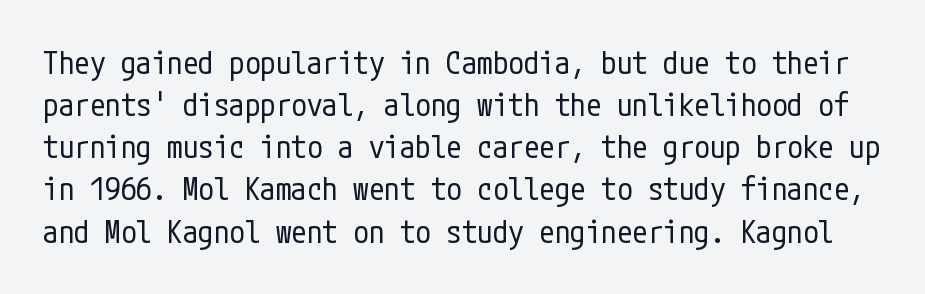
{"serif": "no", "italic": "no", "bold": "no", "weight": "regular", "width": "condensed", "stroke_contrast": "low", "x_height": "medium", "underline": "no", "line_spacing": "normal", "line_spacing_ratio": 1.36, "letter_spacing": "normal", "letter_spacing_em": 0.0, "glyph_px": 31}
